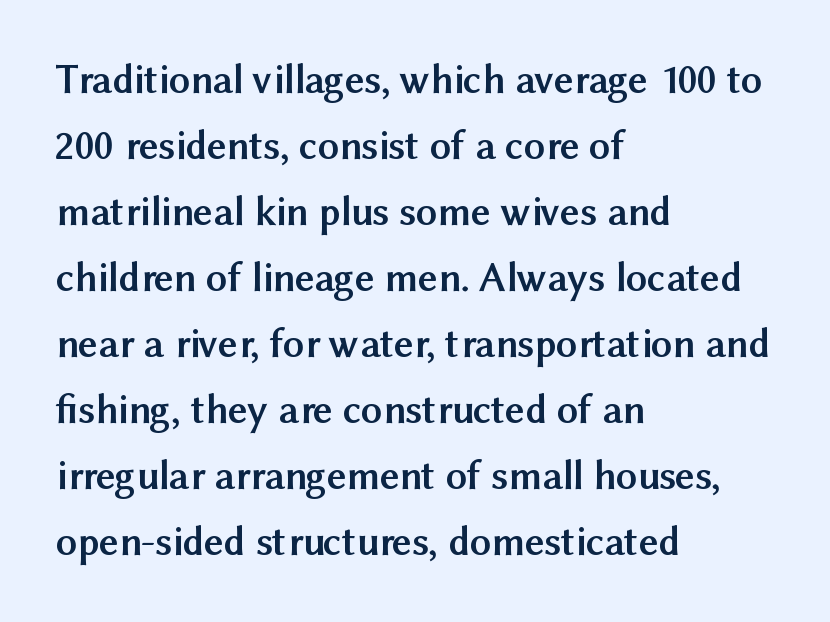
Each letter's strokes conclude bluntly, with no projecting serifs. These words are printed bold, with thick strokes throughout. Which margin do the lines hug? The left one — the right edge is uneven. The tracking reads as untouched default to a designer's eye.
